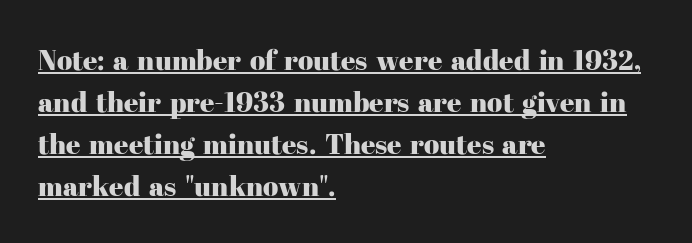
The image shows 28 px serif type, upright; set left-aligned, normal line spacing (1.5x), normal letter spacing, underlined; high stroke contrast and a medium x-height.
